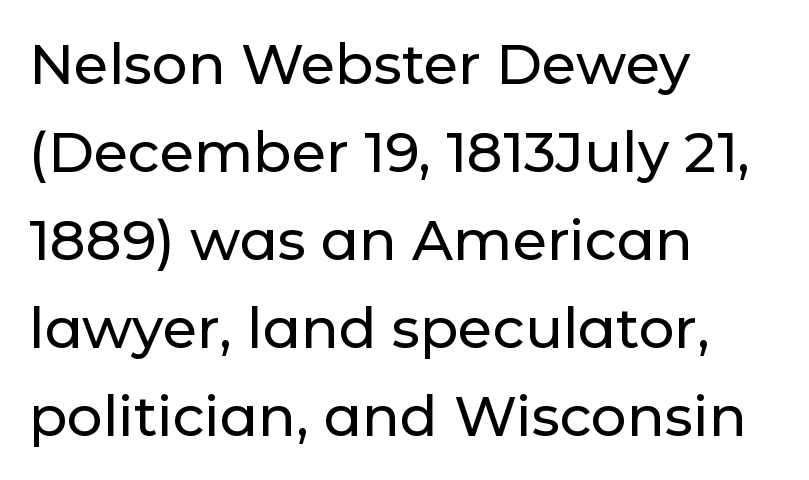
{"serif": "no", "italic": "no", "width": "normal", "stroke_contrast": "low", "x_height": "medium", "monospaced": "no", "underline": "no", "align": "left", "line_spacing": "normal", "line_spacing_ratio": 1.57, "letter_spacing": "normal", "letter_spacing_em": 0.0, "glyph_px": 56}
